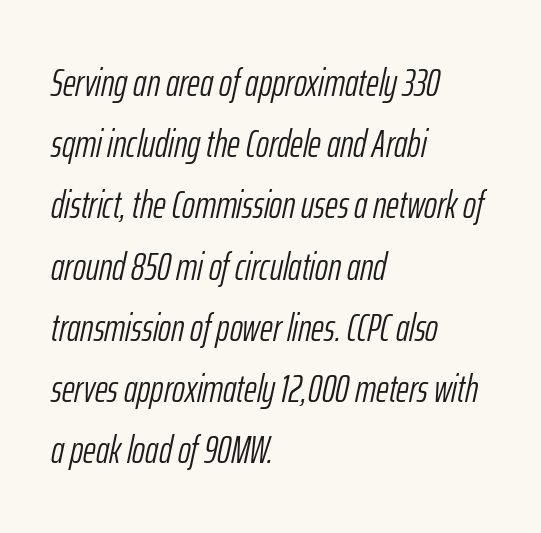
Q: Is the text bold? A: No.
Q: Is the text italic (slanted)? A: Yes, it leans right by about 12 degrees.
Q: Is the text underlined? A: No.
Q: How is the paragraph aligned? A: Left-aligned.
Q: Is the spacing between letters normal or unusually wide? A: Normal.
Q: Is the spacing between lines tight, normal or loose? A: Normal.
Q: Width (condensed, normal, or wide)? A: Condensed.
Q: Stroke contrast? A: Low.
Q: x-height? A: Medium.
Q: Monospaced? A: No.
